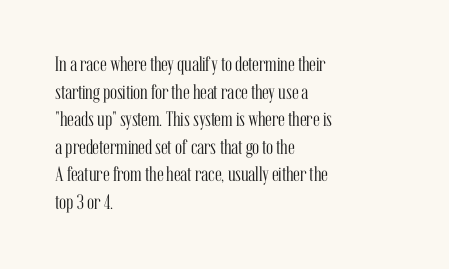
Q: Is the text bold? A: No.
Q: Is the text italic (slanted)? A: No, it is upright.
Q: Is the text underlined? A: No.
Q: How is the paragraph aligned? A: Left-aligned.
Q: Is the spacing between letters normal or unusually wide? A: Normal.
Q: Is the spacing between lines tight, normal or loose? A: Normal.
